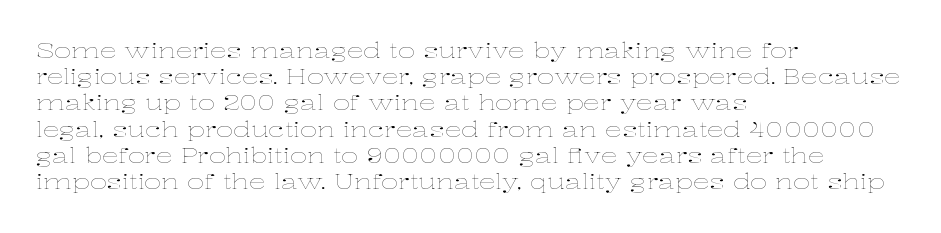
Does extra space separate the letters? No, they use regular spacing. Layout note: lines flush left. The area under the type is left untouched. This reads as an unemphasized weight, regular at the heaviest. This is roman type, the default non-slanted kind. Vertical spacing — default.
